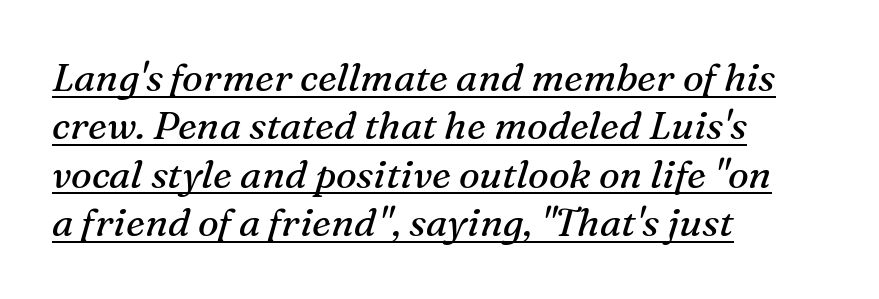
{"serif": "yes", "italic": "yes", "lean": "right", "slant_degrees": 16, "bold": "no", "weight": "regular", "width": "normal", "stroke_contrast": "medium", "x_height": "medium", "monospaced": "no", "underline": "yes", "align": "left", "line_spacing_ratio": 1.24, "letter_spacing": "normal", "letter_spacing_em": 0.0, "glyph_px": 39}
